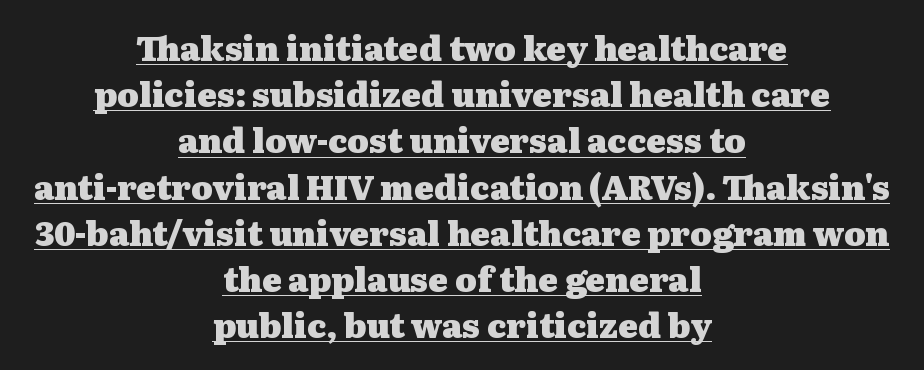
Small tapered or slab feet sit at the stroke ends, so this counts as serif. Honestly, the letter spacing is just normal — you wouldn't notice it. Note the varied advance widths — an 'i' is clearly narrower than an 'm'. Summary of weight: heavy, a full bold.
